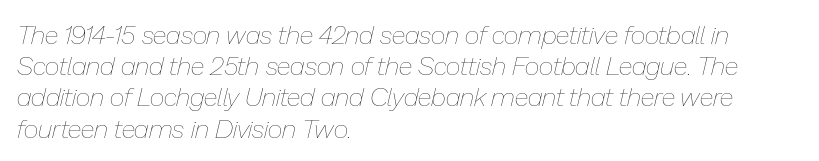
The image shows 26 px text type, italic (leaning right); set left-aligned, line spacing 1.2x, normal letter spacing, not underlined.
